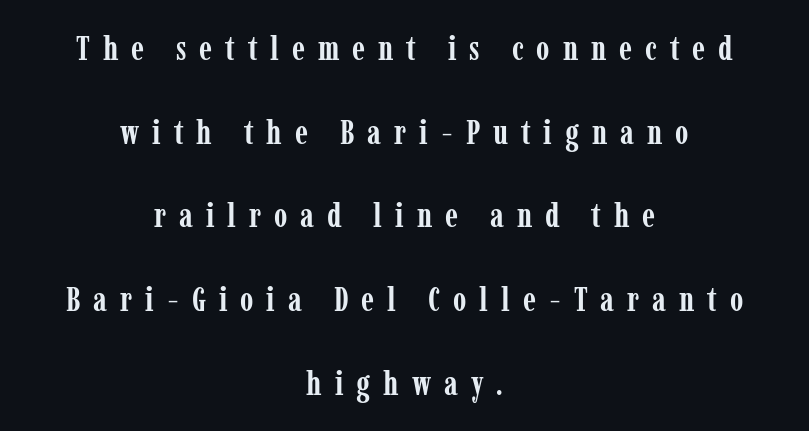
Q: Is the text bold? A: Yes.
Q: Is the text italic (slanted)? A: No, it is upright.
Q: Is the typeface a serif or a sans-serif typeface? A: Serif.
Q: Is the text underlined? A: No.
Q: How is the paragraph aligned? A: Centered.
Q: Is the spacing between letters normal or unusually wide? A: Unusually wide.
Q: Is the spacing between lines tight, normal or loose? A: Loose.
Q: Width (condensed, normal, or wide)? A: Condensed.
Q: Stroke contrast? A: Low.
Q: x-height? A: Medium.
Q: Monospaced? A: No.
